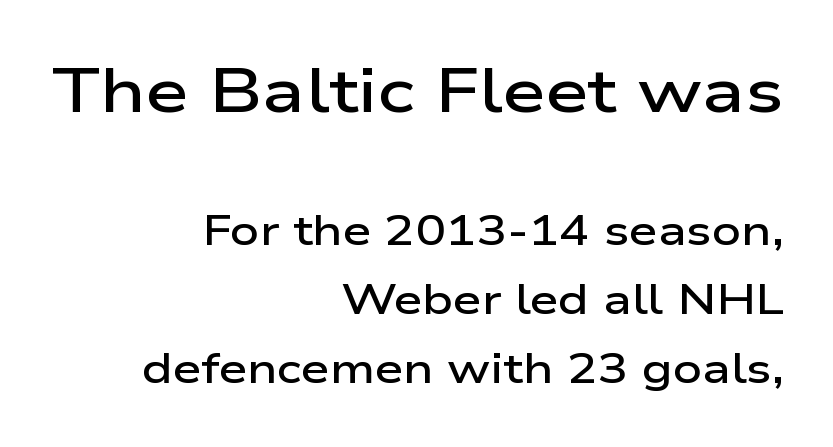
The image shows 62 px semibold, wide sans-serif type, upright; set right-aligned, normal line spacing (1.68x), normal letter spacing, not underlined; the first (top) block is 1.51x larger; low stroke contrast and a medium x-height.
